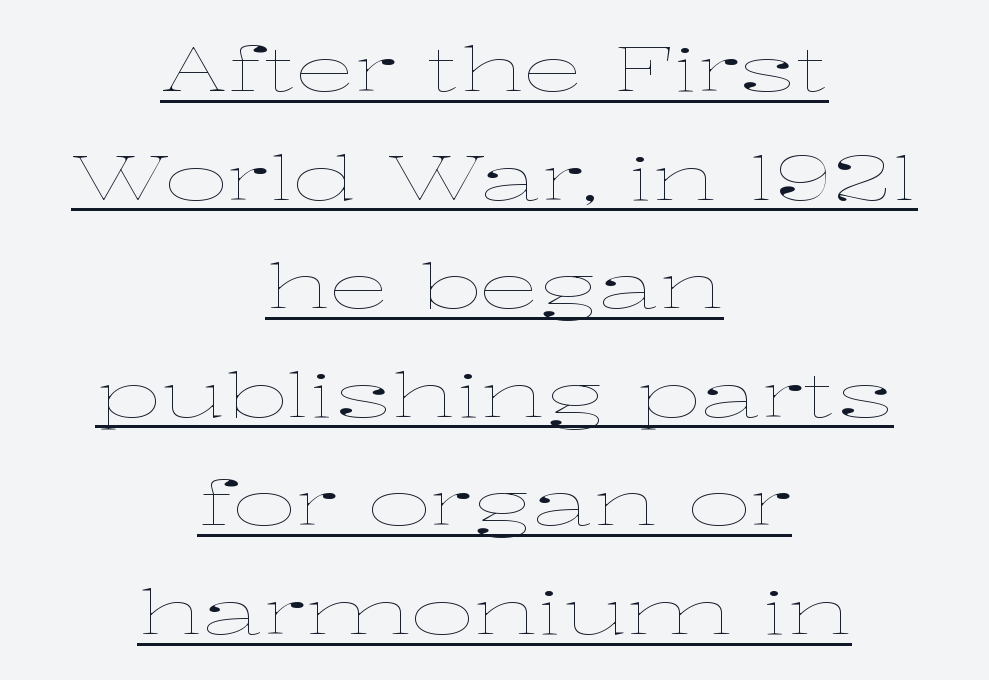
{"italic": "no", "bold": "no", "weight": "thin", "width": "wide", "stroke_contrast": "low", "x_height": "medium", "monospaced": "no", "underline": "yes", "align": "center", "line_spacing_ratio": 1.78, "letter_spacing": "normal", "letter_spacing_em": 0.0, "glyph_px": 61}
